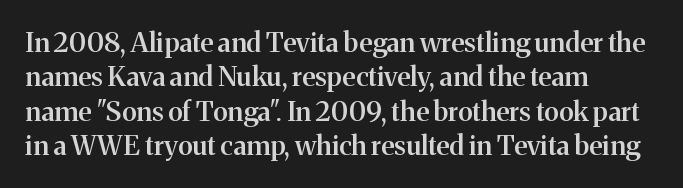
{"italic": "no", "bold": "semi", "underline": "no", "align": "left", "line_spacing": "normal", "line_spacing_ratio": 1.27, "letter_spacing": "normal", "letter_spacing_em": 0.0, "glyph_px": 27}
